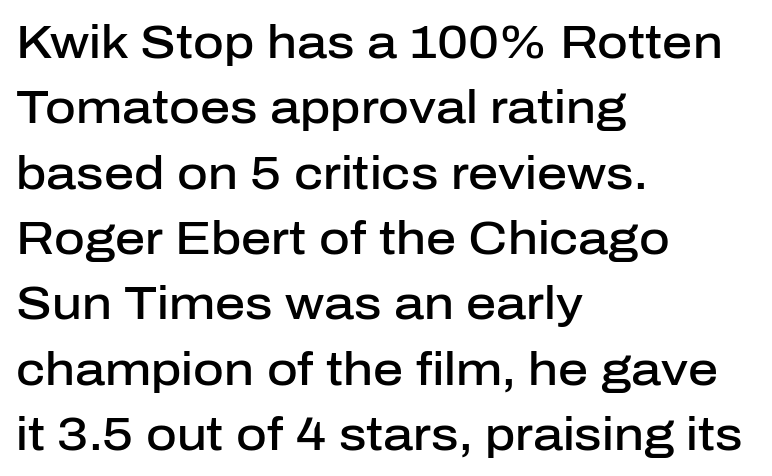
The image shows 47 px semibold sans-serif type, upright; set left-aligned, normal line spacing (1.39x), normal letter spacing, not underlined; low stroke contrast and a medium x-height.
